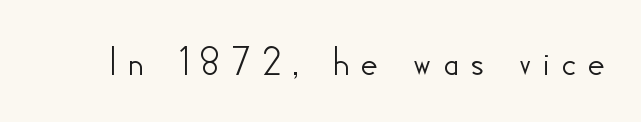
Q: Is the text italic (slanted)? A: No, it is upright.
Q: Is the typeface a serif or a sans-serif typeface? A: Sans-serif.
Q: Is the text underlined? A: No.
Q: Is the spacing between letters normal or unusually wide? A: Unusually wide.
Q: Width (condensed, normal, or wide)? A: Normal.
Q: Stroke contrast? A: Low.
Q: x-height? A: Small.
Q: Monospaced? A: No.
